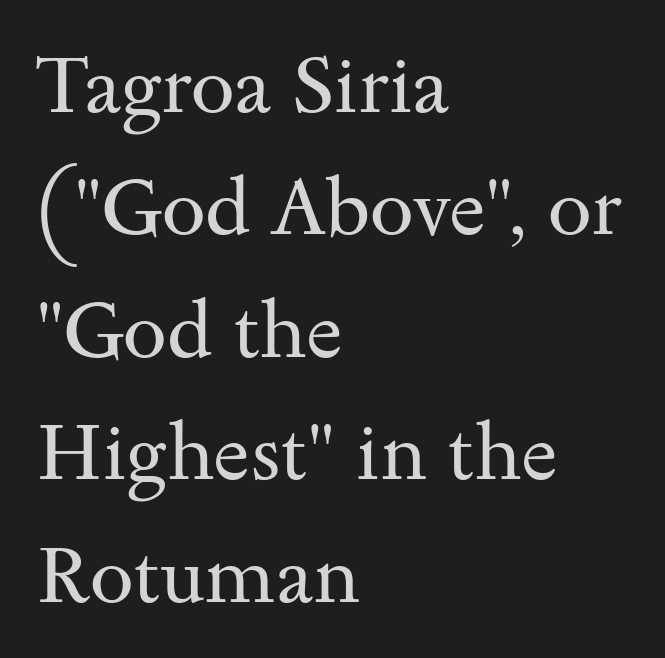
The image shows 79 px regular-weight, wide serif type, upright; set left-aligned, normal line spacing (1.55x), normal letter spacing, not underlined; medium stroke contrast and a small x-height.
